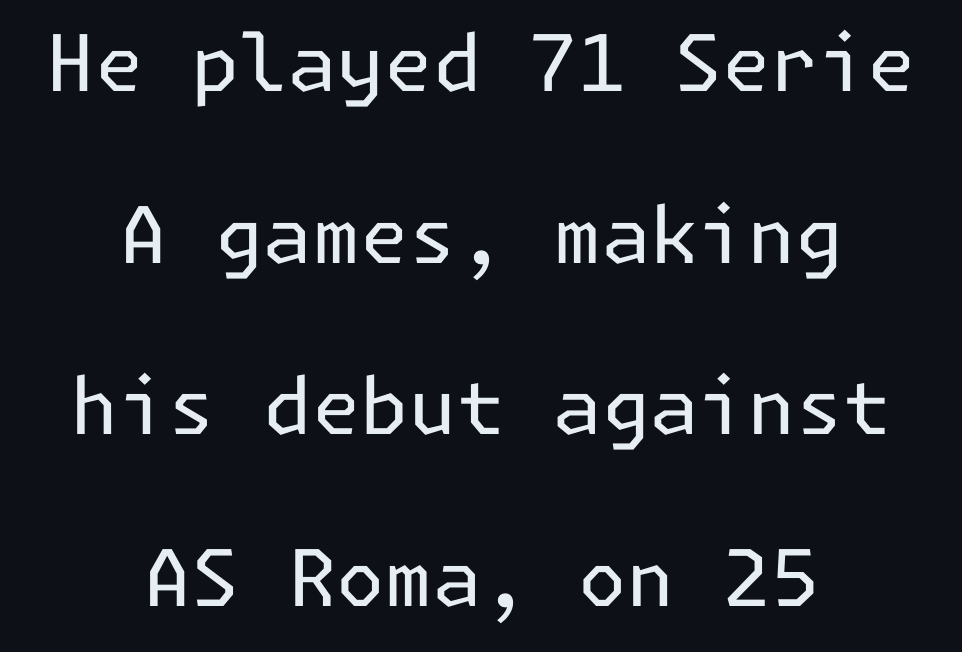
{"serif": "no", "italic": "no", "bold": "no", "weight": "regular", "width": "normal", "stroke_contrast": "low", "x_height": "medium", "underline": "no", "align": "center", "line_spacing": "loose", "line_spacing_ratio": 2.2, "letter_spacing": "normal", "letter_spacing_em": 0.0, "glyph_px": 78}
